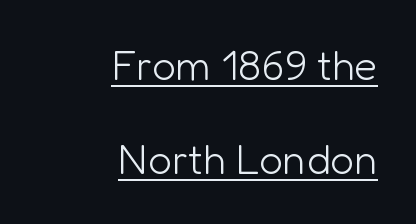
One glance says open: line gaps are wider than usual. Summary of weight: not heavy and not bold. Line ends are locked; line starts wander. Nope, not italic — everything's standing straight. Caption: standard tracking, unaltered.
